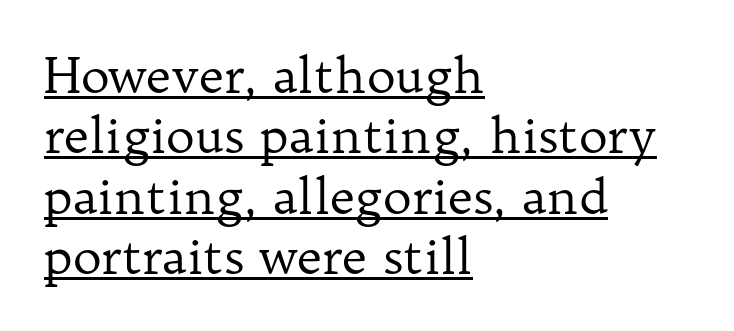
The image shows 49 px regular-weight serif type, upright; set left-aligned, line spacing 1.23x, normal letter spacing, underlined; low stroke contrast and a medium x-height.
